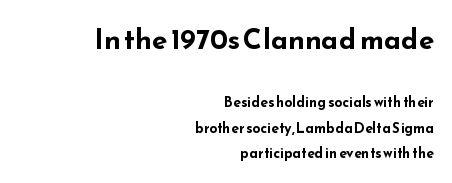
Q: Is the text bold? A: Yes.
Q: Is the text italic (slanted)? A: No, it is upright.
Q: Is the typeface a serif or a sans-serif typeface? A: Sans-serif.
Q: Is the text underlined? A: No.
Q: How is the paragraph aligned? A: Right-aligned.
Q: Is the spacing between letters normal or unusually wide? A: Normal.
Q: Which block of text is set in a larger size, the first (top) or the second (bottom)? A: The first (top) one.
Q: Width (condensed, normal, or wide)? A: Wide.
Q: Stroke contrast? A: Low.
Q: x-height? A: Small.
Q: Monospaced? A: No.
